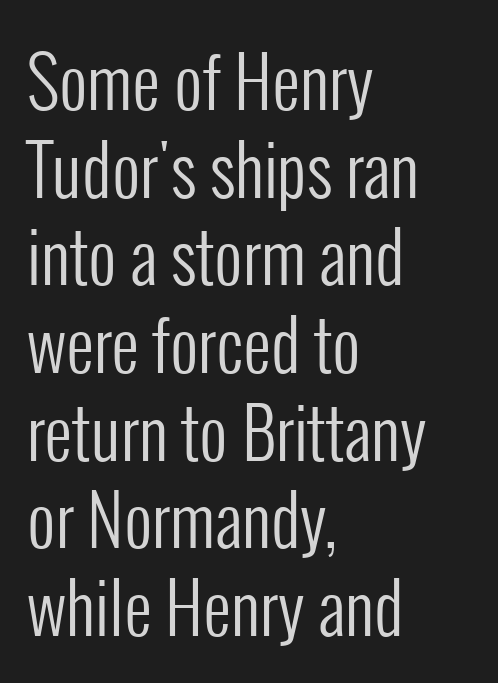
The image shows 69 px regular-weight, condensed sans-serif type, upright; set left-aligned, normal line spacing (1.27x), normal letter spacing, not underlined; low stroke contrast and a medium x-height.
